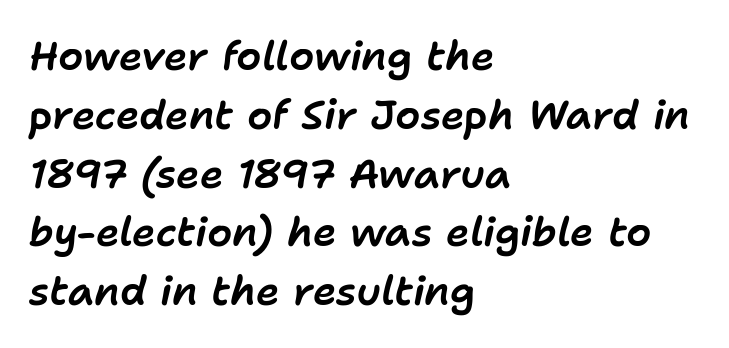
Q: Is the text italic (slanted)? A: Yes, it leans right by about 11 degrees.
Q: Is the text underlined? A: No.
Q: How is the paragraph aligned? A: Left-aligned.
Q: Is the spacing between letters normal or unusually wide? A: Normal.
Q: Is the spacing between lines tight, normal or loose? A: Normal.
Q: Width (condensed, normal, or wide)? A: Normal.
Q: Stroke contrast? A: Low.
Q: x-height? A: Medium.
Q: Monospaced? A: No.
